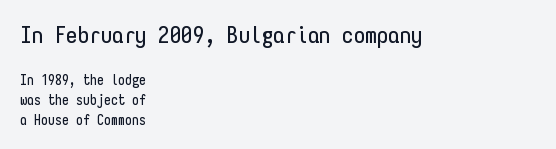
The image shows 23 px text type, upright; set left-aligned, normal line spacing (1.42x), normal letter spacing, not underlined; the first (top) block is 1.64x larger.
